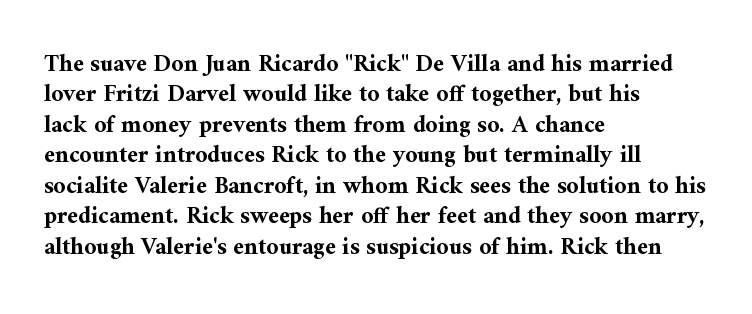
Q: Is the text bold? A: Yes.
Q: Is the text italic (slanted)? A: No, it is upright.
Q: Is the text underlined? A: No.
Q: How is the paragraph aligned? A: Left-aligned.
Q: Is the spacing between letters normal or unusually wide? A: Normal.
Q: Is the spacing between lines tight, normal or loose? A: Normal.
